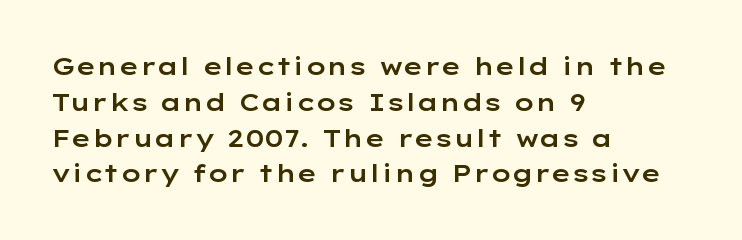
{"italic": "no", "underline": "no", "align": "left", "line_spacing": "normal", "line_spacing_ratio": 1.49, "letter_spacing": "normal", "letter_spacing_em": 0.0, "glyph_px": 24}
